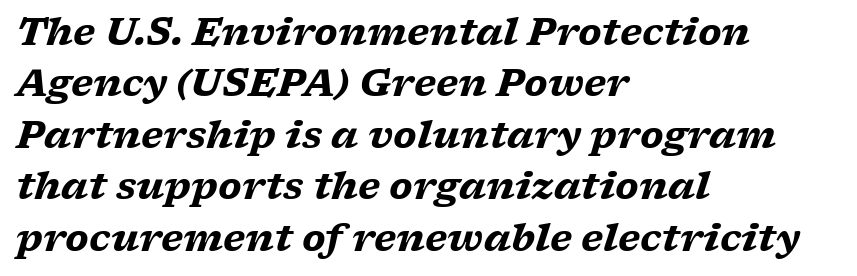
{"serif": "yes", "italic": "yes", "lean": "right", "slant_degrees": 17, "bold": "yes", "weight": "heavy", "width": "wide", "stroke_contrast": "low", "x_height": "medium", "monospaced": "no", "underline": "no", "align": "left", "line_spacing": "normal", "line_spacing_ratio": 1.39, "letter_spacing": "normal", "letter_spacing_em": 0.0, "glyph_px": 37}
